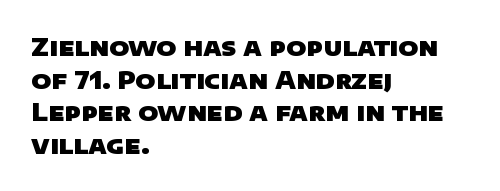
Q: Is the text bold? A: Yes.
Q: Is the text underlined? A: No.
Q: How is the paragraph aligned? A: Left-aligned.
Q: Is the spacing between letters normal or unusually wide? A: Normal.
Q: Is the spacing between lines tight, normal or loose? A: Normal.
